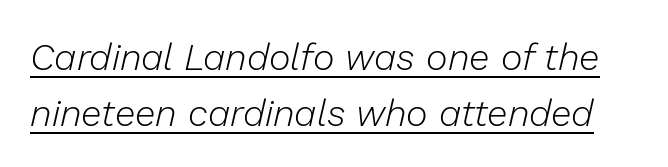
The image shows 37 px light type, italic (leaning right); set normal line spacing (1.51x), normal letter spacing, underlined; low stroke contrast and a medium x-height.
